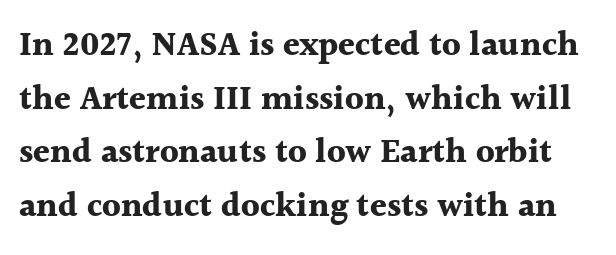
The image shows 34 px bold serif type, upright; set normal line spacing (1.58x), normal letter spacing, not underlined; a medium x-height.
